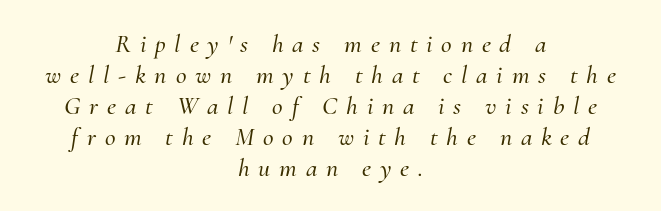
{"italic": "yes", "lean": "right", "slant_degrees": 10, "underline": "no", "align": "center", "line_spacing_ratio": 1.19, "letter_spacing": "wide", "letter_spacing_em": 0.34, "glyph_px": 26}
